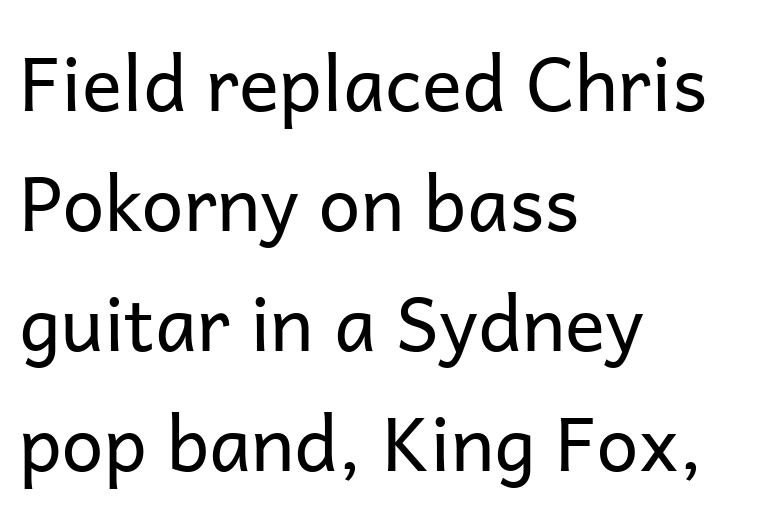
Q: Is the text bold? A: No.
Q: Is the text italic (slanted)? A: No, it is upright.
Q: Is the typeface a serif or a sans-serif typeface? A: Sans-serif.
Q: Is the text underlined? A: No.
Q: How is the paragraph aligned? A: Left-aligned.
Q: Is the spacing between letters normal or unusually wide? A: Normal.
Q: Is the spacing between lines tight, normal or loose? A: Normal.
Q: Width (condensed, normal, or wide)? A: Normal.
Q: Stroke contrast? A: Low.
Q: x-height? A: Medium.
Q: Monospaced? A: No.
